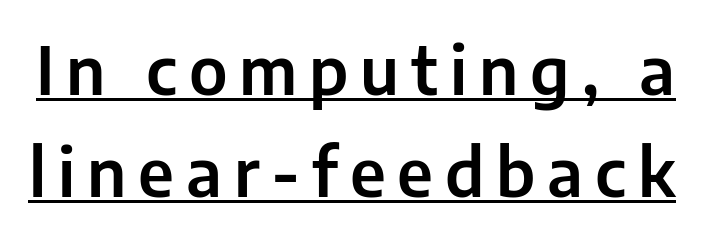
{"serif": "no", "italic": "no", "width": "normal", "stroke_contrast": "low", "x_height": "medium", "monospaced": "no", "underline": "yes", "line_spacing": "normal", "line_spacing_ratio": 1.54, "glyph_px": 66}
